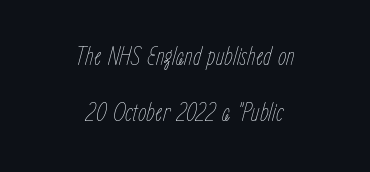
{"italic": "yes", "lean": "right", "slant_degrees": 15, "bold": "no", "underline": "no", "align": "center", "line_spacing": "loose", "line_spacing_ratio": 2.08, "letter_spacing": "normal", "letter_spacing_em": 0.0, "glyph_px": 27}
